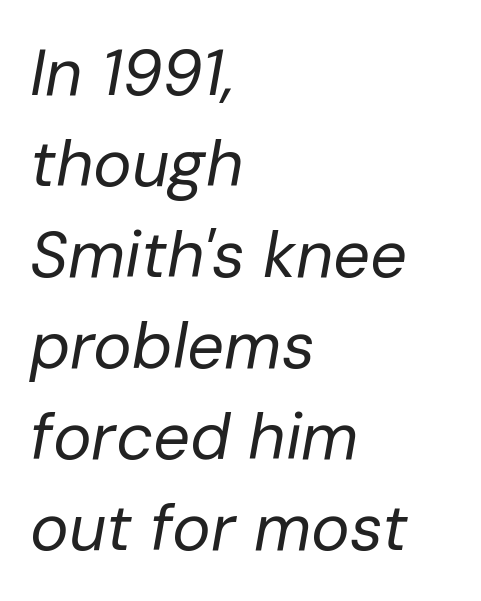
Q: Is the text bold? A: No.
Q: Is the text italic (slanted)? A: Yes, it leans right by about 10 degrees.
Q: Is the text underlined? A: No.
Q: How is the paragraph aligned? A: Left-aligned.
Q: Is the spacing between letters normal or unusually wide? A: Normal.
Q: Is the spacing between lines tight, normal or loose? A: Normal.
Q: Width (condensed, normal, or wide)? A: Normal.
Q: Stroke contrast? A: Low.
Q: x-height? A: Medium.
Q: Monospaced? A: No.
